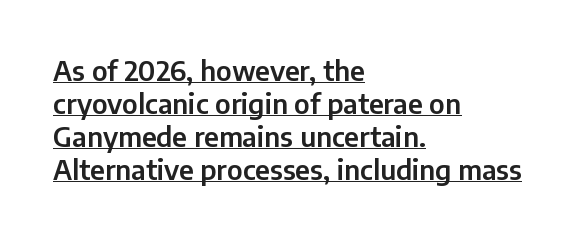
{"italic": "no", "underline": "yes", "align": "left", "line_spacing_ratio": 1.22, "letter_spacing": "normal", "letter_spacing_em": 0.0, "glyph_px": 27}
